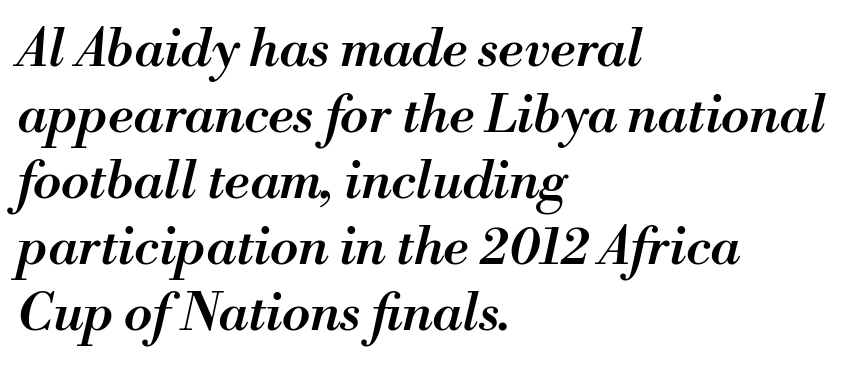
Q: Is the text bold? A: Semi-bold.
Q: Is the text italic (slanted)? A: Yes, it leans right by about 13 degrees.
Q: Is the text underlined? A: No.
Q: How is the paragraph aligned? A: Left-aligned.
Q: Is the spacing between letters normal or unusually wide? A: Normal.
Q: Is the spacing between lines tight, normal or loose? A: Normal.
Q: Width (condensed, normal, or wide)? A: Normal.
Q: Stroke contrast? A: Medium.
Q: x-height? A: Small.
Q: Monospaced? A: No.
